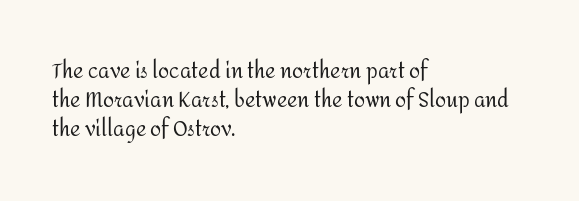
Q: Is the text bold? A: No.
Q: Is the text italic (slanted)? A: No, it is upright.
Q: Is the text underlined? A: No.
Q: How is the paragraph aligned? A: Left-aligned.
Q: Is the spacing between letters normal or unusually wide? A: Normal.
Q: Is the spacing between lines tight, normal or loose? A: Normal.
